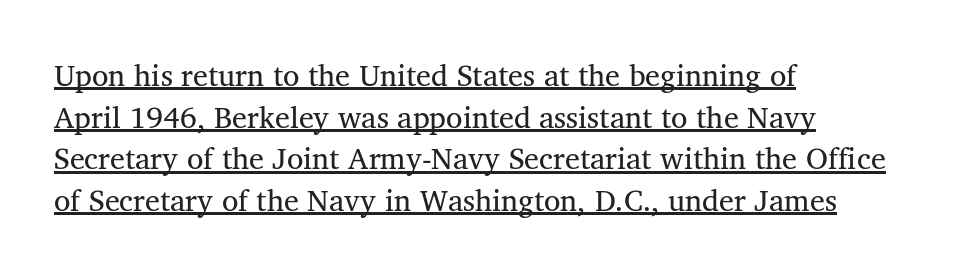
Q: Is the text bold? A: No.
Q: Is the text italic (slanted)? A: No, it is upright.
Q: Is the typeface a serif or a sans-serif typeface? A: Serif.
Q: Is the text underlined? A: Yes.
Q: How is the paragraph aligned? A: Left-aligned.
Q: Is the spacing between letters normal or unusually wide? A: Normal.
Q: Is the spacing between lines tight, normal or loose? A: Normal.
Q: Width (condensed, normal, or wide)? A: Normal.
Q: Stroke contrast? A: Medium.
Q: x-height? A: Medium.
Q: Monospaced? A: No.
